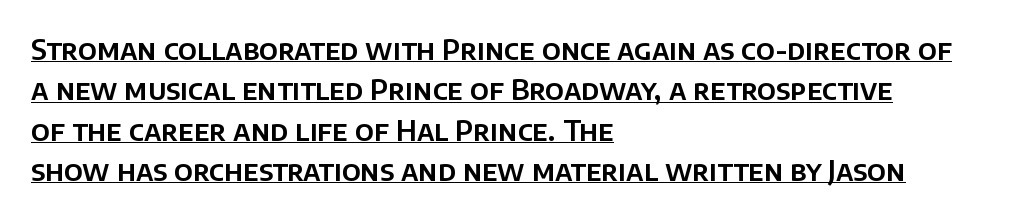
The image shows 28 px sans-serif type, upright; set left-aligned, normal line spacing (1.44x), normal letter spacing, underlined; low stroke contrast and a large x-height.
